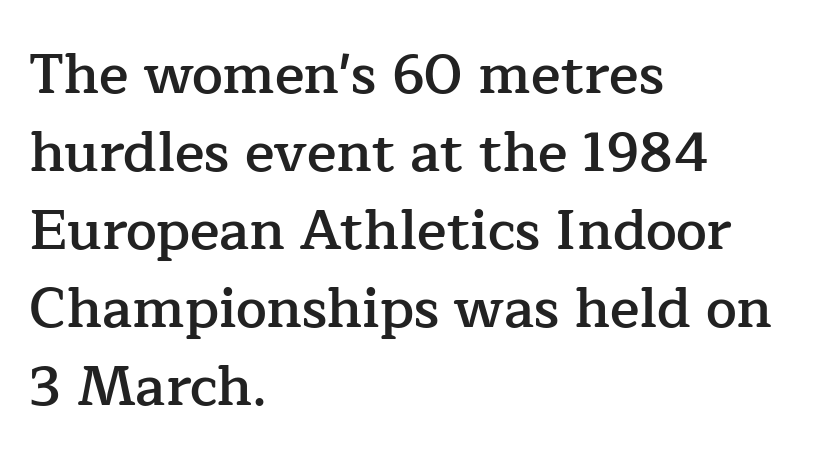
The image shows 55 px semibold serif type, upright; set left-aligned, normal line spacing (1.42x), normal letter spacing, not underlined; low stroke contrast and a medium x-height.
